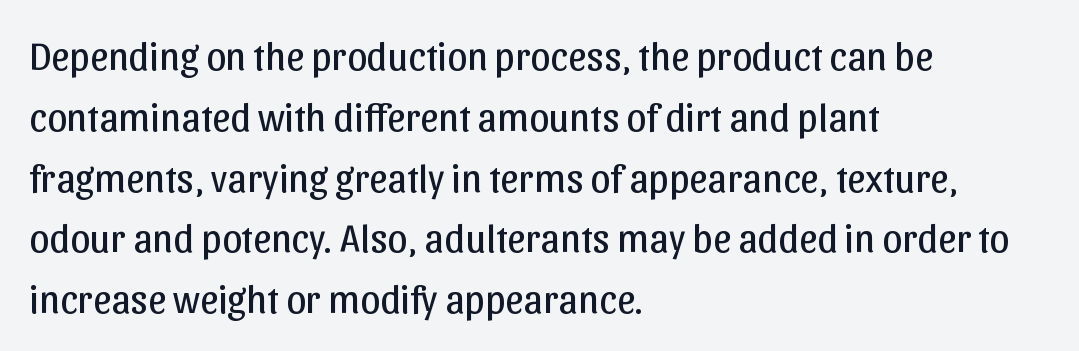
{"serif": "no", "italic": "no", "bold": "no", "weight": "regular", "width": "normal", "stroke_contrast": "low", "x_height": "medium", "monospaced": "no", "underline": "no", "align": "left", "line_spacing": "normal", "line_spacing_ratio": 1.52, "letter_spacing": "normal", "letter_spacing_em": 0.0, "glyph_px": 40}
